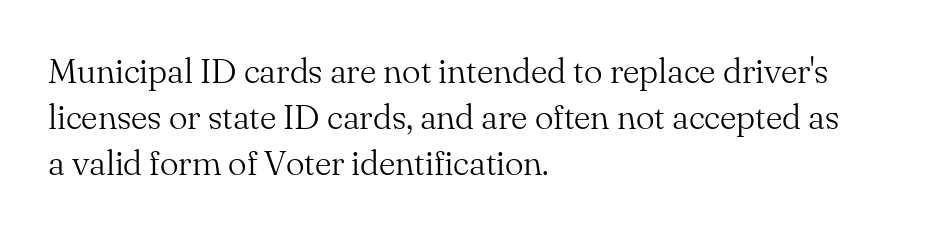
Q: Is the text bold? A: No.
Q: Is the text italic (slanted)? A: No, it is upright.
Q: Is the typeface a serif or a sans-serif typeface? A: Serif.
Q: Is the text underlined? A: No.
Q: How is the paragraph aligned? A: Left-aligned.
Q: Is the spacing between letters normal or unusually wide? A: Normal.
Q: Is the spacing between lines tight, normal or loose? A: Normal.
Q: Width (condensed, normal, or wide)? A: Normal.
Q: Stroke contrast? A: Medium.
Q: x-height? A: Small.
Q: Monospaced? A: No.
